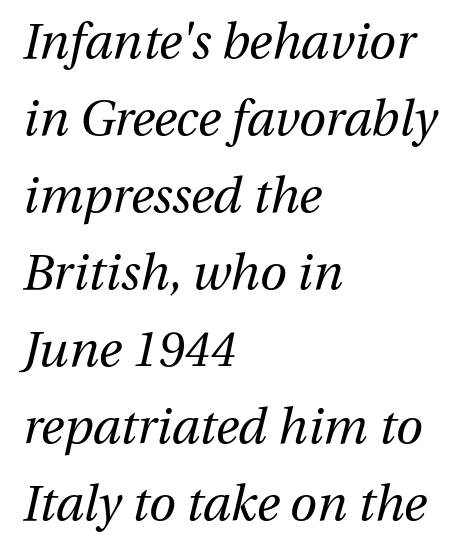
{"italic": "yes", "lean": "right", "slant_degrees": 13, "bold": "no", "weight": "regular", "width": "normal", "stroke_contrast": "medium", "x_height": "medium", "monospaced": "no", "underline": "no", "align": "left", "line_spacing": "normal", "line_spacing_ratio": 1.57, "letter_spacing": "normal", "letter_spacing_em": 0.0, "glyph_px": 49}
